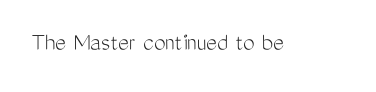
The image shows 26 px text type, upright; set normal letter spacing, not underlined.
